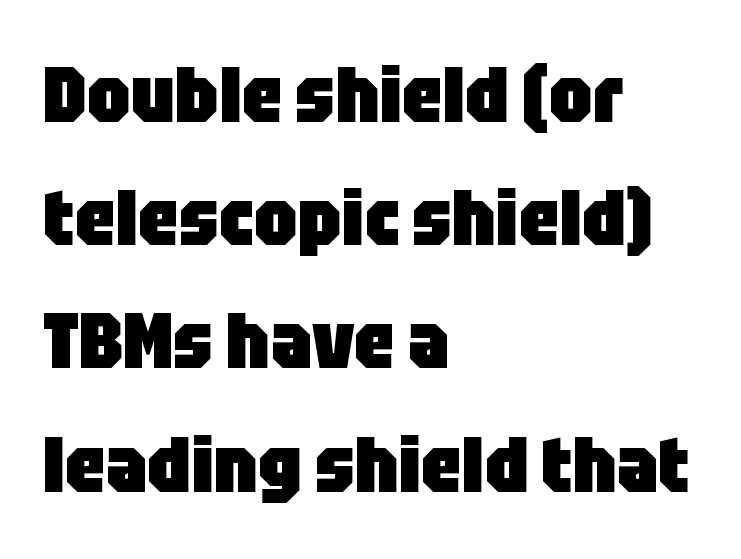
Heft: maximum for text — a bold. The space between consecutive lines is moderate. Looks like regular typesetting: each glyph gets only the width it needs. No extra tracking has been applied to these lines.
